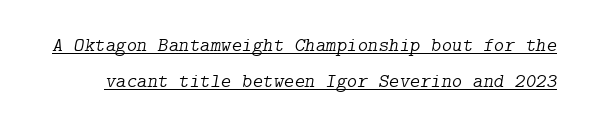
{"italic": "yes", "lean": "right", "slant_degrees": 9, "bold": "no", "underline": "yes", "line_spacing_ratio": 1.79, "letter_spacing": "normal", "letter_spacing_em": 0.0, "glyph_px": 20}
